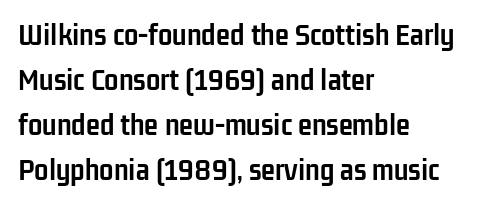
The image shows 32 px semibold, condensed sans-serif type, upright; set left-aligned, normal line spacing (1.41x), normal letter spacing, not underlined; low stroke contrast and a medium x-height.
